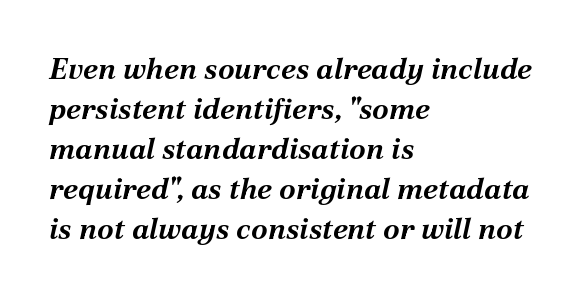
Q: Is the text bold? A: Yes.
Q: Is the text italic (slanted)? A: Yes, it leans right by about 12 degrees.
Q: Is the text underlined? A: No.
Q: How is the paragraph aligned? A: Left-aligned.
Q: Is the spacing between letters normal or unusually wide? A: Normal.
Q: Is the spacing between lines tight, normal or loose? A: Normal.
Q: Width (condensed, normal, or wide)? A: Normal.
Q: Stroke contrast? A: Medium.
Q: x-height? A: Medium.
Q: Monospaced? A: No.
